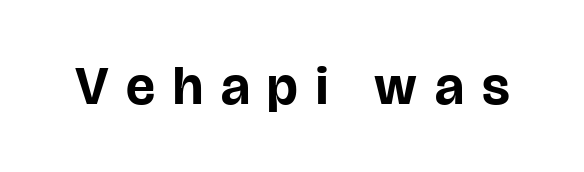
The line texture is sparse and dotted thanks to wide tracking. The string is rendered with underlining switched off. Look at the stroke-to-counter ratio: heavy, a bold. Spacing verdict: proportional, widths tailored to each character.
